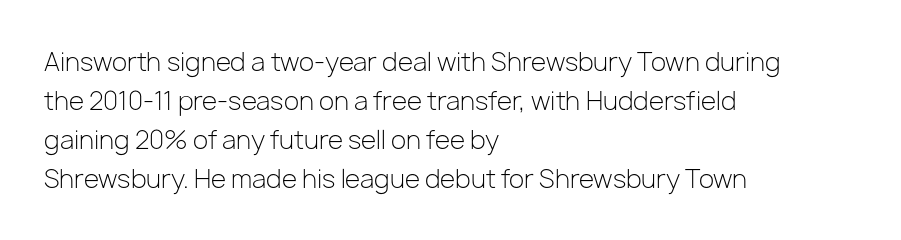
The image shows 25 px text type, upright; set left-aligned, normal line spacing (1.56x), normal letter spacing, not underlined.
